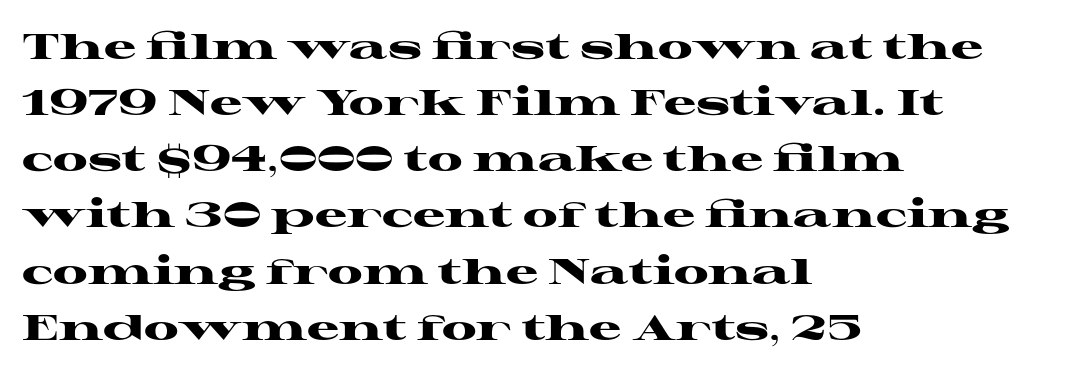
Nope, not italic — everything's standing straight. Words appear dense and cohesive because spacing is normal. The gap between lines stays unmarked. Is there much room between lines? A standard amount, neither cramped nor airy. Is the block centered? No — it sits flush against the left margin.
